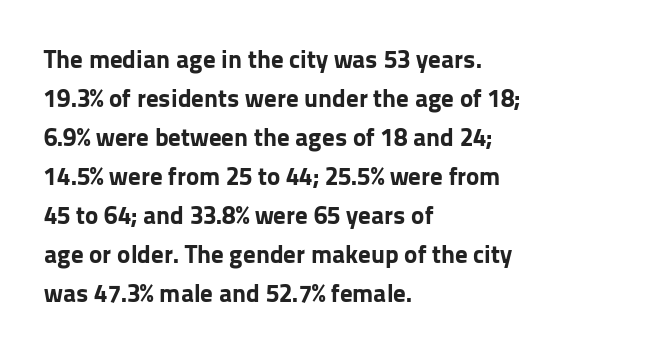
Q: Is the text bold? A: Yes.
Q: Is the text italic (slanted)? A: No, it is upright.
Q: Is the text underlined? A: No.
Q: How is the paragraph aligned? A: Left-aligned.
Q: Is the spacing between letters normal or unusually wide? A: Normal.
Q: Is the spacing between lines tight, normal or loose? A: Normal.
